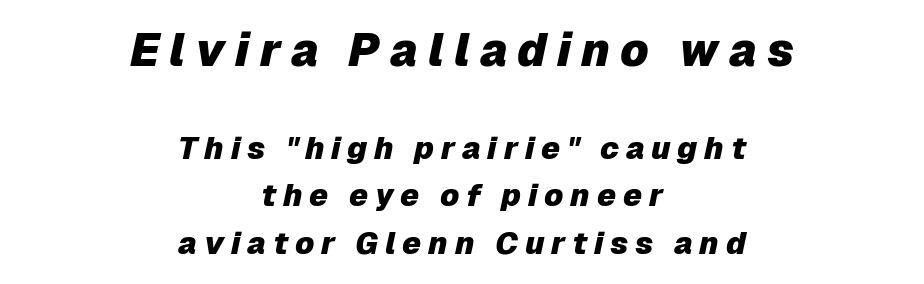
The image shows 46 px heavy type, italic (leaning right); set centered, normal line spacing (1.54x), unusually wide letter spacing (+0.22 em), not underlined; the first (top) block is 1.48x larger; low stroke contrast and a medium x-height.
